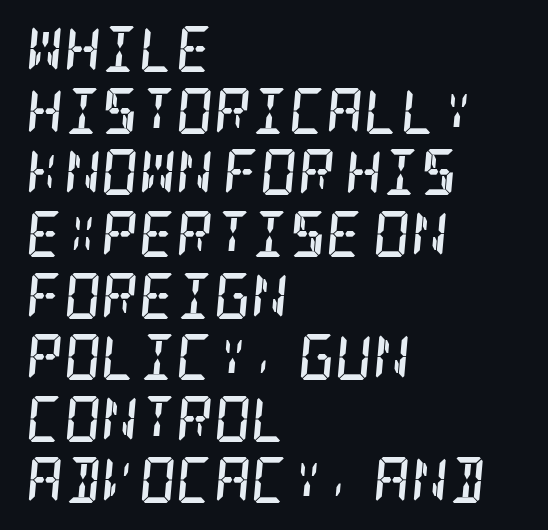
Q: Is the text bold? A: Yes.
Q: Is the text italic (slanted)? A: Yes, it leans right by about 5 degrees.
Q: Is the typeface a serif or a sans-serif typeface? A: Serif.
Q: Is the text underlined? A: No.
Q: How is the paragraph aligned? A: Left-aligned.
Q: Is the spacing between letters normal or unusually wide? A: Normal.
Q: Is the spacing between lines tight, normal or loose? A: Normal.
Q: Width (condensed, normal, or wide)? A: Condensed.
Q: Stroke contrast? A: Low.
Q: x-height? A: Large.
